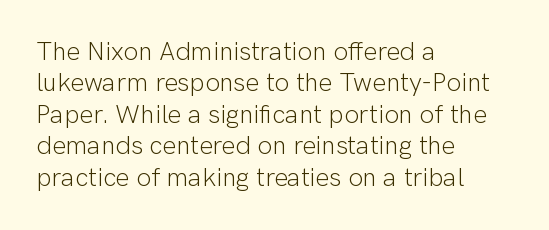
{"italic": "no", "bold": "no", "underline": "no", "align": "left", "line_spacing_ratio": 1.21, "letter_spacing": "normal", "letter_spacing_em": 0.0, "glyph_px": 26}
